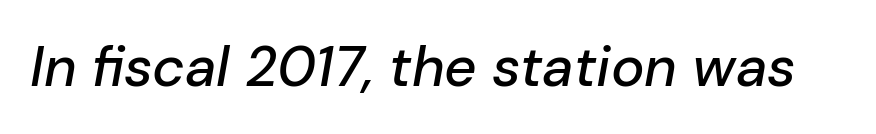
Q: Is the text italic (slanted)? A: Yes, it leans right by about 10 degrees.
Q: Is the text underlined? A: No.
Q: Is the spacing between letters normal or unusually wide? A: Normal.
Q: Width (condensed, normal, or wide)? A: Normal.
Q: Stroke contrast? A: Low.
Q: x-height? A: Medium.
Q: Monospaced? A: No.
